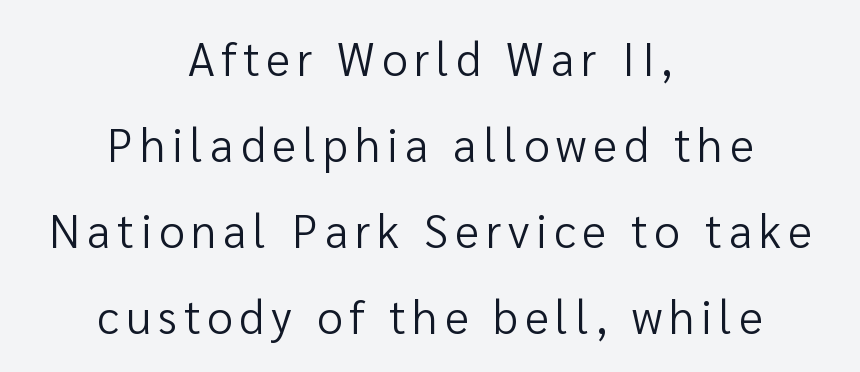
{"serif": "no", "italic": "no", "bold": "no", "weight": "regular", "width": "normal", "stroke_contrast": "low", "x_height": "medium", "monospaced": "no", "underline": "no", "align": "center", "line_spacing_ratio": 1.87, "glyph_px": 46}
